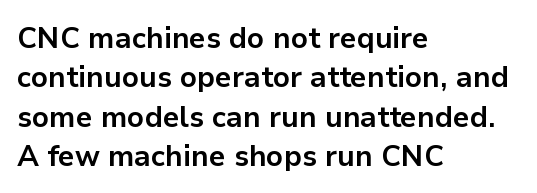
{"serif": "no", "italic": "no", "bold": "yes", "weight": "bold", "width": "normal", "stroke_contrast": "low", "x_height": "medium", "monospaced": "no", "underline": "no", "align": "left", "line_spacing": "normal", "line_spacing_ratio": 1.36, "letter_spacing": "normal", "letter_spacing_em": 0.0, "glyph_px": 29}
